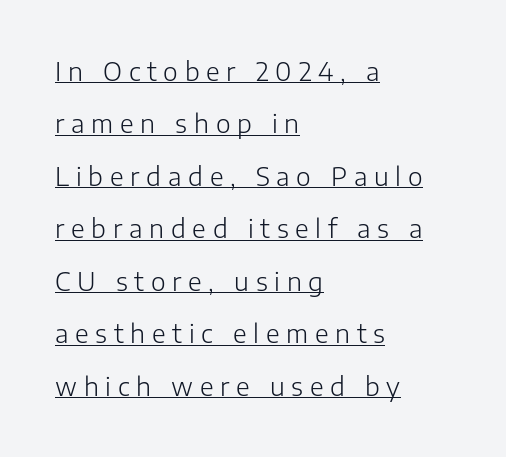
The image shows 25 px text type, upright; set left-aligned, loose line spacing (2.1x), unusually wide letter spacing (+0.27 em), underlined.
